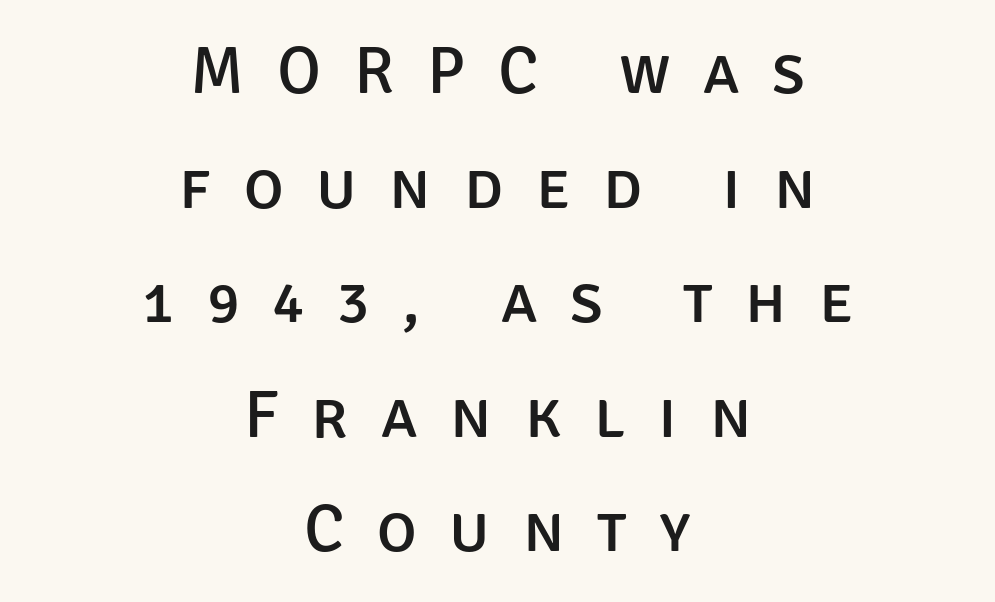
{"serif": "no", "italic": "no", "width": "normal", "stroke_contrast": "low", "x_height": "large", "monospaced": "no", "underline": "no", "align": "center", "line_spacing_ratio": 1.71, "letter_spacing": "wide", "letter_spacing_em": 0.49, "glyph_px": 67}
